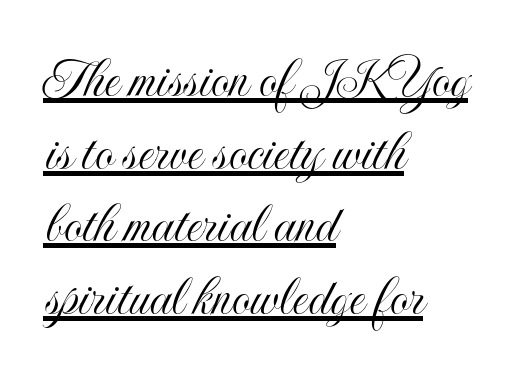
{"width": "condensed", "x_height": "small", "monospaced": "no", "underline": "yes", "align": "left", "line_spacing_ratio": 1.23, "letter_spacing": "normal", "letter_spacing_em": 0.0, "glyph_px": 59}
